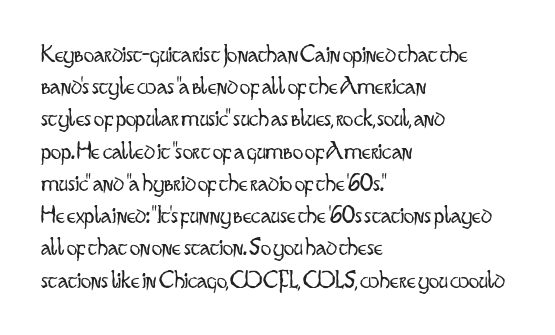
{"italic": "no", "bold": "no", "underline": "no", "align": "left", "line_spacing_ratio": 1.24, "letter_spacing": "normal", "letter_spacing_em": 0.0, "glyph_px": 26}
